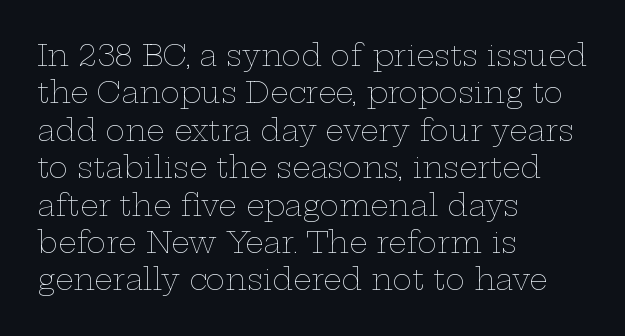
Q: Is the text bold? A: No.
Q: Is the text italic (slanted)? A: No, it is upright.
Q: Is the text underlined? A: No.
Q: How is the paragraph aligned? A: Left-aligned.
Q: Is the spacing between letters normal or unusually wide? A: Normal.
Q: Is the spacing between lines tight, normal or loose? A: Normal.
Q: Width (condensed, normal, or wide)? A: Wide.
Q: Stroke contrast? A: Low.
Q: x-height? A: Medium.
Q: Monospaced? A: No.
